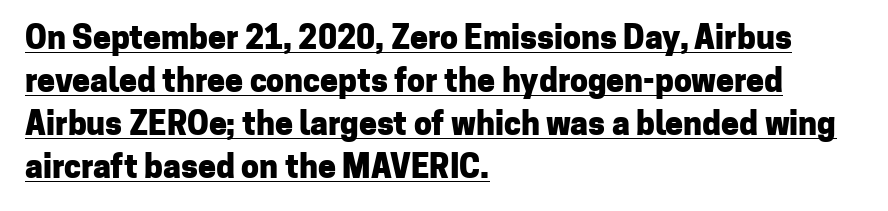
Q: Is the text bold? A: Yes.
Q: Is the text italic (slanted)? A: No, it is upright.
Q: Is the typeface a serif or a sans-serif typeface? A: Sans-serif.
Q: Is the text underlined? A: Yes.
Q: How is the paragraph aligned? A: Left-aligned.
Q: Is the spacing between letters normal or unusually wide? A: Normal.
Q: Is the spacing between lines tight, normal or loose? A: Normal.
Q: Width (condensed, normal, or wide)? A: Normal.
Q: Stroke contrast? A: Low.
Q: x-height? A: Medium.
Q: Monospaced? A: No.
